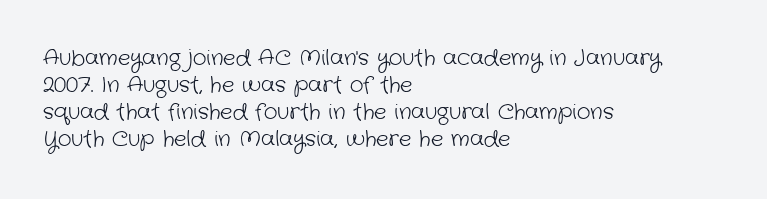
The image shows 21 px text type; set left-aligned, normal line spacing (1.29x), normal letter spacing, not underlined.
